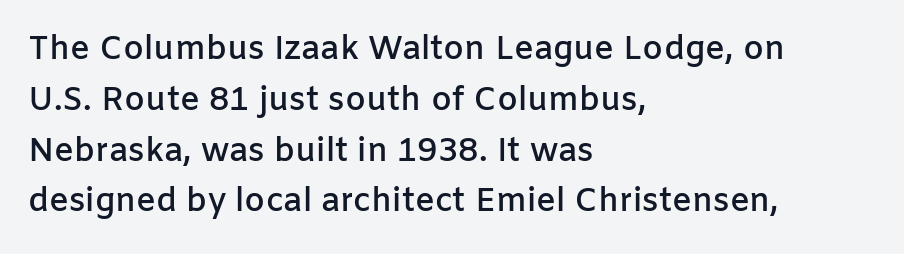
Varying glyph widths throughout — classic text-font behaviour. These lines sit exactly where default settings would place them. You can tell it's not italic because the verticals are truly vertical. The face used here is rendered with its standard letterfit. Each glyph is drawn with semibold strokes, heavier than normal yet not fully bold.
